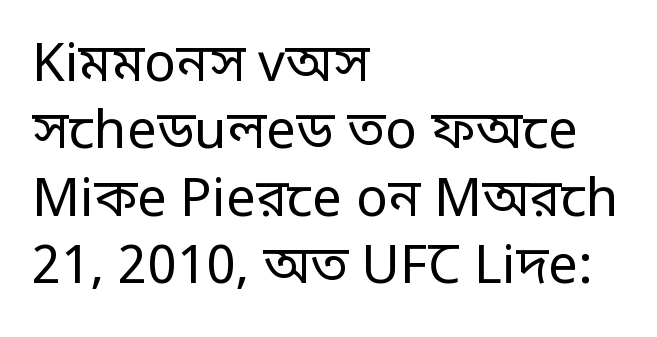
The image shows 53 px regular-weight, condensed sans-serif type, upright; set left-aligned, normal line spacing (1.27x), normal letter spacing, not underlined; low stroke contrast.
